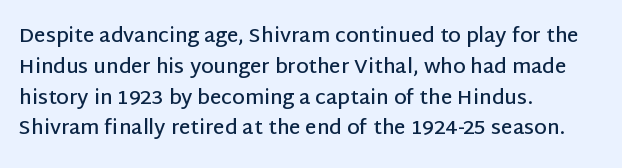
The image shows 20 px text type, upright; set left-aligned, normal line spacing (1.54x), normal letter spacing, not underlined.
